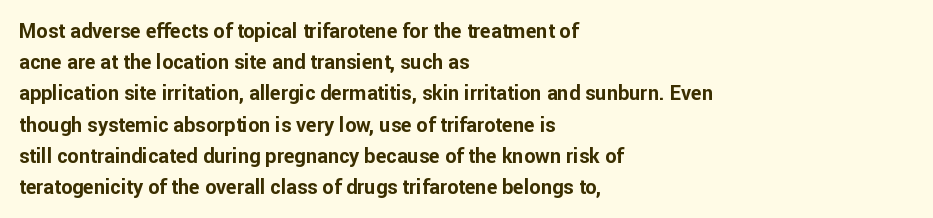
Beneath every word, the page is bare. The letterforms sit shoulder to shoulder at normal distance. The typesetter chose a ragged-right arrangement here. What weight is shown? A full bold with thick strokes.
